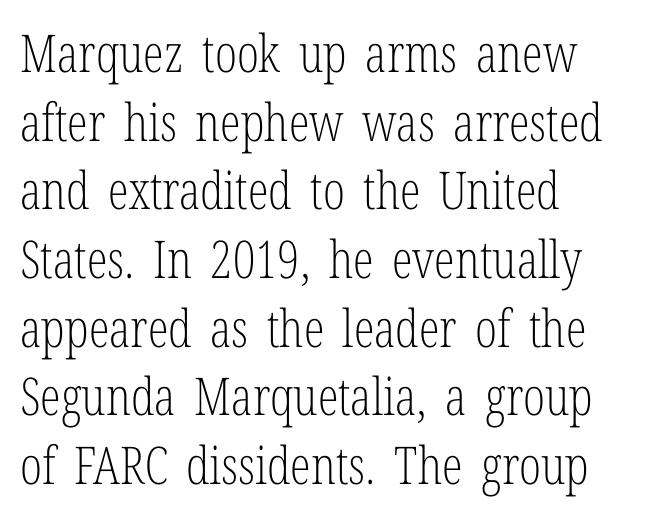
{"serif": "yes", "italic": "no", "bold": "no", "weight": "light", "width": "condensed", "stroke_contrast": "low", "x_height": "medium", "monospaced": "no", "underline": "no", "align": "left", "line_spacing": "normal", "line_spacing_ratio": 1.32, "letter_spacing": "normal", "letter_spacing_em": 0.0, "glyph_px": 52}
